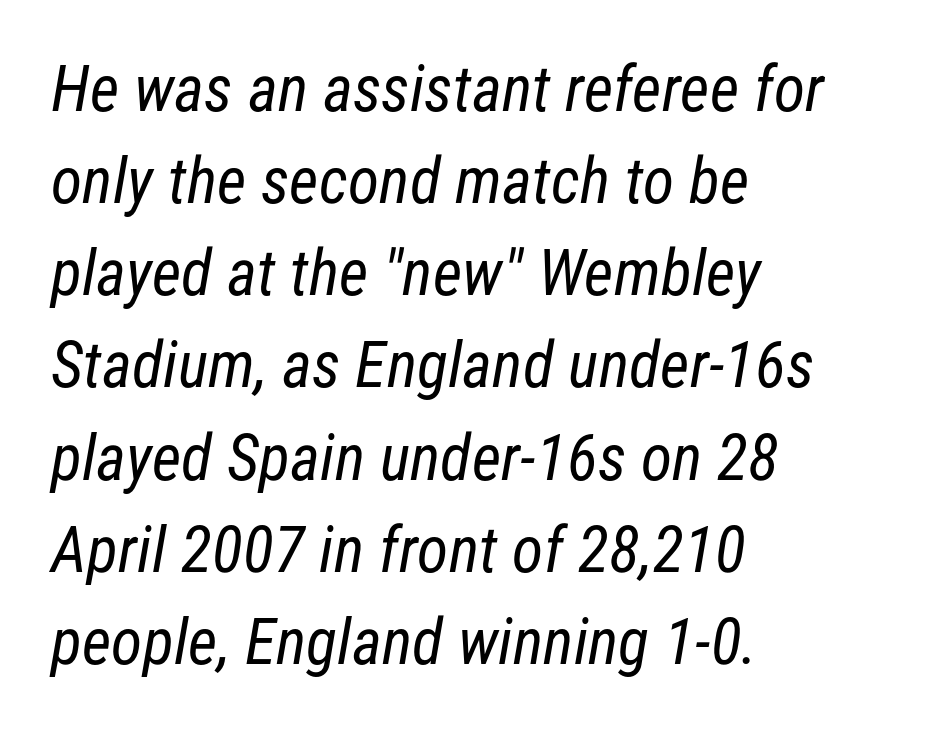
Lines of text with bare space underneath. Nope, no serifs anywhere on these letters. Whoever set this chose a conventional vertical rhythm. Do the characters align in a grid? No, the font is proportional. Compared with a centered layout, this one pins lines to the left instead.
